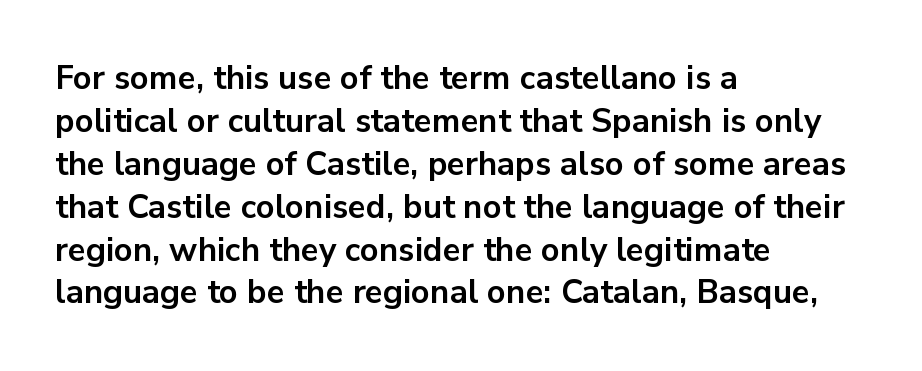
The image shows 33 px bold sans-serif type, upright; set left-aligned, normal line spacing (1.3x), normal letter spacing, not underlined; low stroke contrast and a medium x-height.
